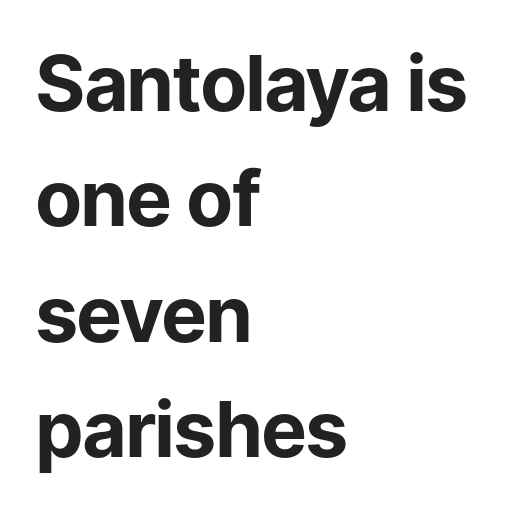
Q: Is the text bold? A: Yes.
Q: Is the text italic (slanted)? A: No, it is upright.
Q: Is the typeface a serif or a sans-serif typeface? A: Sans-serif.
Q: Is the text underlined? A: No.
Q: How is the paragraph aligned? A: Left-aligned.
Q: Is the spacing between letters normal or unusually wide? A: Normal.
Q: Is the spacing between lines tight, normal or loose? A: Normal.
Q: Width (condensed, normal, or wide)? A: Normal.
Q: Stroke contrast? A: Low.
Q: x-height? A: Medium.
Q: Monospaced? A: No.
